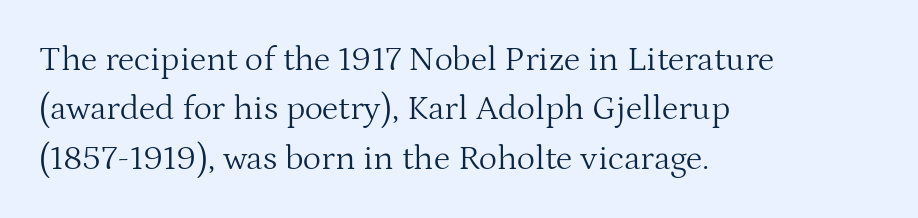
{"serif": "yes", "italic": "no", "bold": "no", "weight": "light", "width": "normal", "stroke_contrast": "medium", "x_height": "medium", "monospaced": "no", "underline": "no", "align": "left", "line_spacing": "normal", "line_spacing_ratio": 1.41, "letter_spacing": "normal", "letter_spacing_em": 0.0, "glyph_px": 35}
